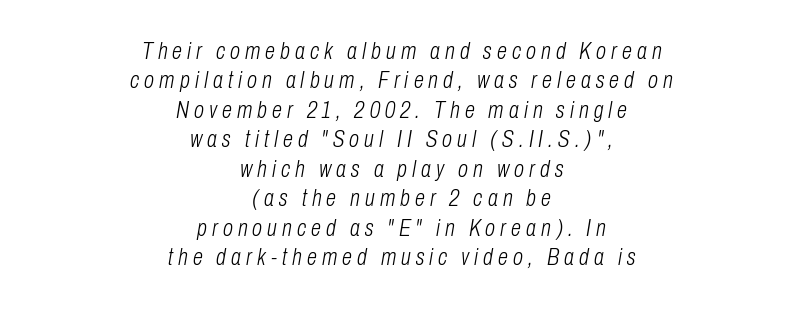
{"italic": "yes", "lean": "right", "slant_degrees": 10, "bold": "no", "underline": "no", "align": "center", "line_spacing": "normal", "line_spacing_ratio": 1.28, "letter_spacing": "wide", "letter_spacing_em": 0.22, "glyph_px": 23}
